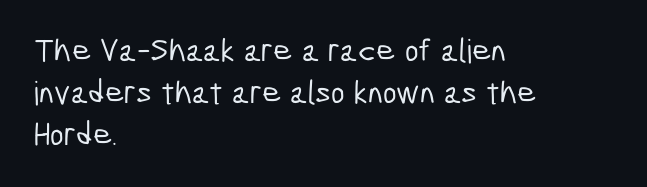
The image shows 33 px condensed sans-serif type; set left-aligned, normal line spacing (1.28x), normal letter spacing, not underlined; low stroke contrast and a medium x-height.
